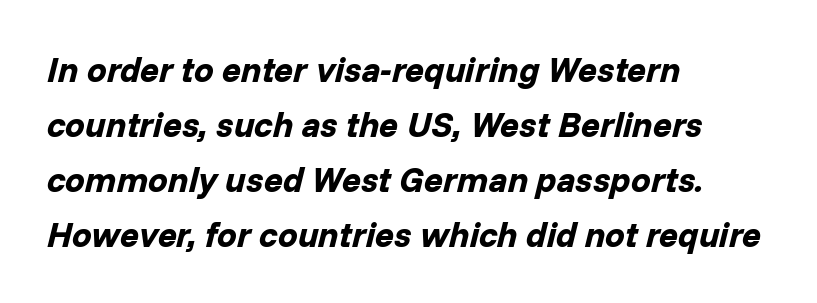
Q: Is the text bold? A: Yes.
Q: Is the text italic (slanted)? A: Yes, it leans right by about 14 degrees.
Q: Is the text underlined? A: No.
Q: How is the paragraph aligned? A: Left-aligned.
Q: Is the spacing between letters normal or unusually wide? A: Normal.
Q: Is the spacing between lines tight, normal or loose? A: Normal.
Q: Width (condensed, normal, or wide)? A: Normal.
Q: Stroke contrast? A: Low.
Q: x-height? A: Medium.
Q: Monospaced? A: No.
